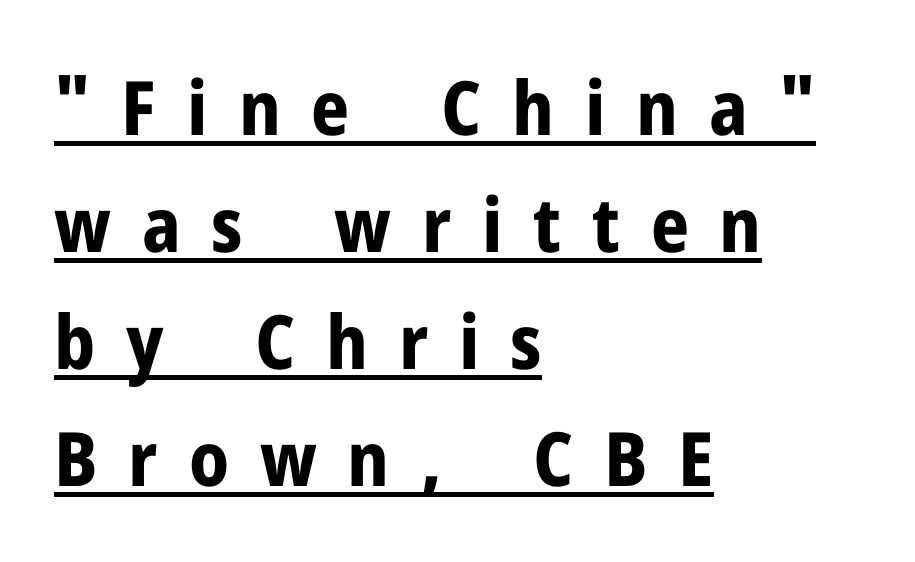
The image shows 75 px bold sans-serif type, upright; set left-aligned, normal line spacing (1.56x), unusually wide letter spacing (+0.41 em), underlined; low stroke contrast and a medium x-height.
